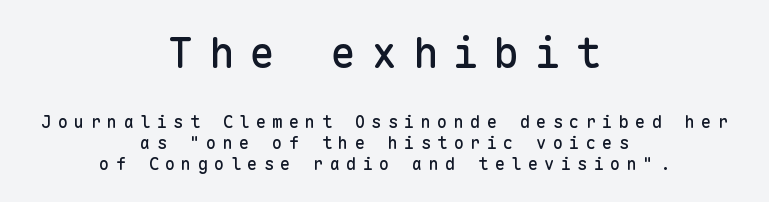
The rendering shows plain stroke endings on the letterforms — a sans-serif design. Glance below the letters and you will spot only blank space. In terms of letterspacing, this is a distinctly airy, spread setting. Two sizes are in play, and the larger belongs to the first block. Is there any slant? The stems are plumb.
